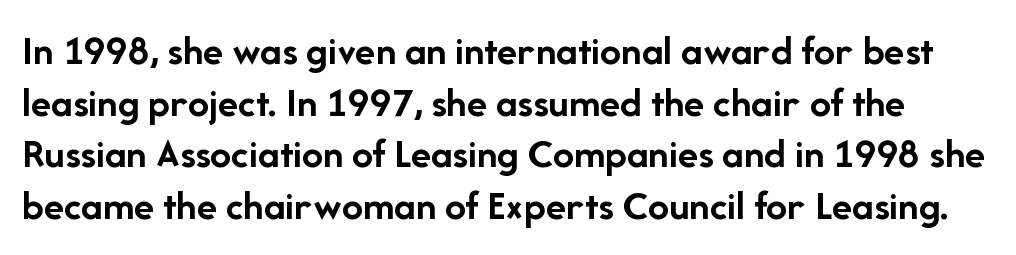
Glance below the letters and you will spot only blank space. I'd call this a sans setting — the letters go barefoot. These lines are rendered in a variable-pitch font. Heavy-handed strokes throughout: this text is bold. Is the letter spacing exaggerated? No — it looks like the ordinary default.
